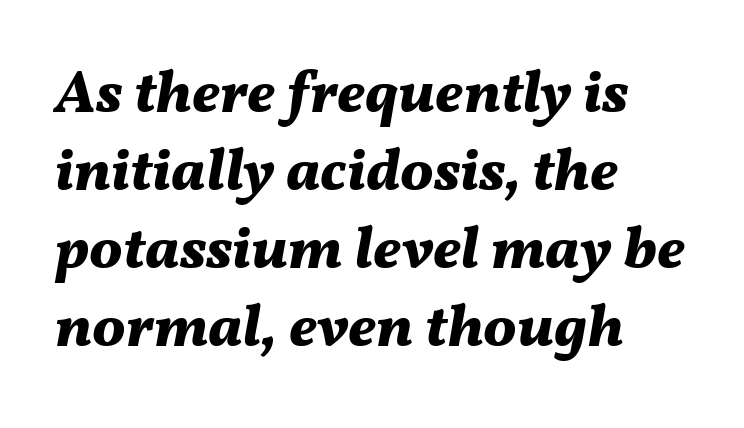
Q: Is the text bold? A: Yes.
Q: Is the text italic (slanted)? A: Yes, it leans right by about 11 degrees.
Q: Is the text underlined? A: No.
Q: How is the paragraph aligned? A: Left-aligned.
Q: Is the spacing between letters normal or unusually wide? A: Normal.
Q: Is the spacing between lines tight, normal or loose? A: Normal.
Q: Width (condensed, normal, or wide)? A: Normal.
Q: Stroke contrast? A: Medium.
Q: x-height? A: Medium.
Q: Monospaced? A: No.
